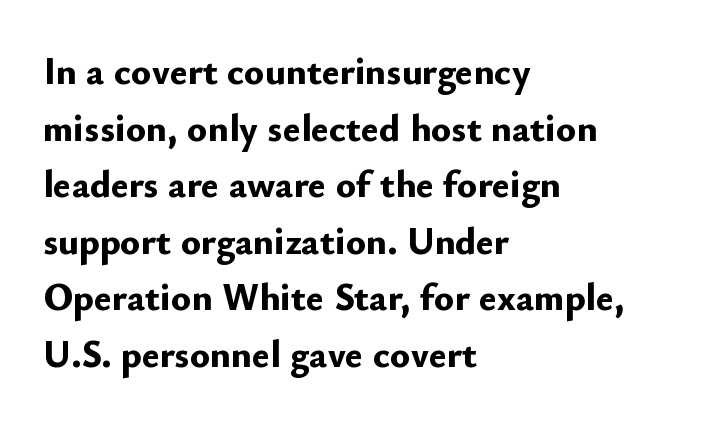
Q: Is the text bold? A: Yes.
Q: Is the text italic (slanted)? A: No, it is upright.
Q: Is the typeface a serif or a sans-serif typeface? A: Sans-serif.
Q: Is the text underlined? A: No.
Q: How is the paragraph aligned? A: Left-aligned.
Q: Is the spacing between letters normal or unusually wide? A: Normal.
Q: Is the spacing between lines tight, normal or loose? A: Normal.
Q: Width (condensed, normal, or wide)? A: Normal.
Q: Stroke contrast? A: Low.
Q: x-height? A: Small.
Q: Monospaced? A: No.
